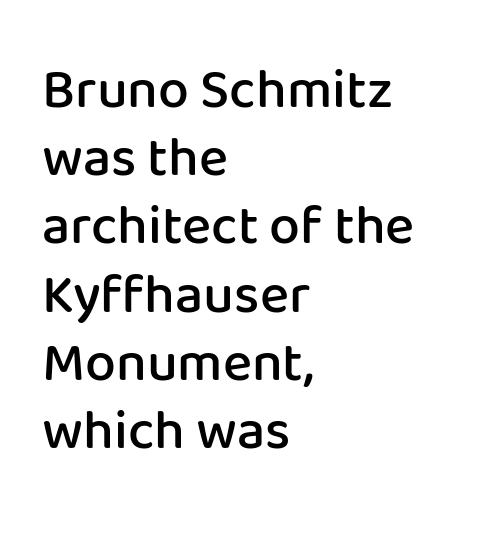
{"serif": "no", "italic": "no", "bold": "semi", "weight": "semibold", "width": "normal", "stroke_contrast": "low", "x_height": "medium", "monospaced": "no", "underline": "no", "align": "left", "line_spacing_ratio": 1.24, "letter_spacing": "normal", "letter_spacing_em": 0.0, "glyph_px": 55}
